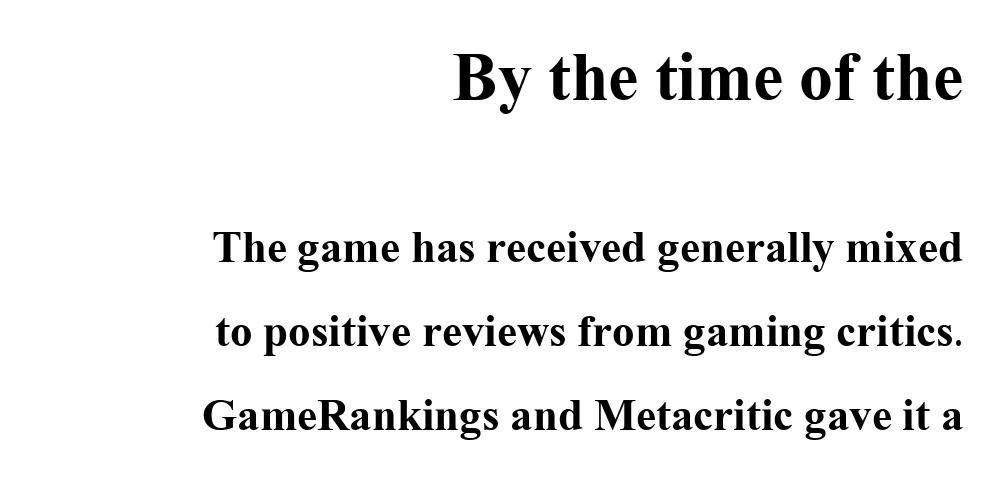
Rendered with straight, roman letterforms. These two chunks differ in scale, with the top chunk taking the larger measure. Teacher's note: observe the even right margin — that is flush-right alignment. Tracking here is standard; glyphs follow each other at the usual distance.
